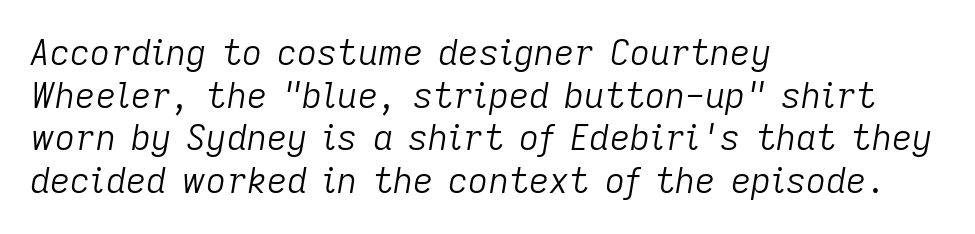
The image shows 35 px light type, italic (leaning right); set left-aligned, line spacing 1.22x, normal letter spacing, not underlined; low stroke contrast and a medium x-height.
